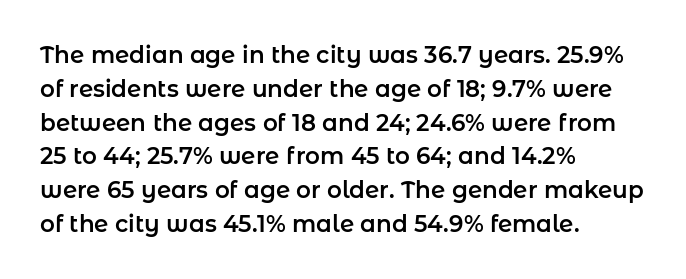
{"italic": "no", "underline": "no", "align": "left", "line_spacing": "normal", "line_spacing_ratio": 1.47, "letter_spacing": "normal", "letter_spacing_em": 0.0, "glyph_px": 23}
